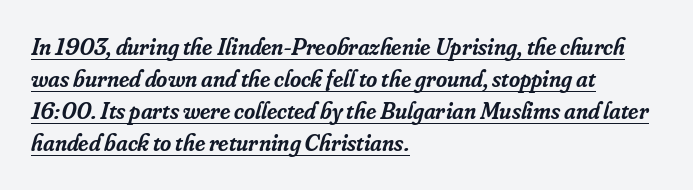
Q: Is the text bold? A: Semi-bold.
Q: Is the text italic (slanted)? A: Yes, it leans right by about 16 degrees.
Q: Is the text underlined? A: Yes.
Q: How is the paragraph aligned? A: Left-aligned.
Q: Is the spacing between letters normal or unusually wide? A: Normal.
Q: Is the spacing between lines tight, normal or loose? A: Normal.
